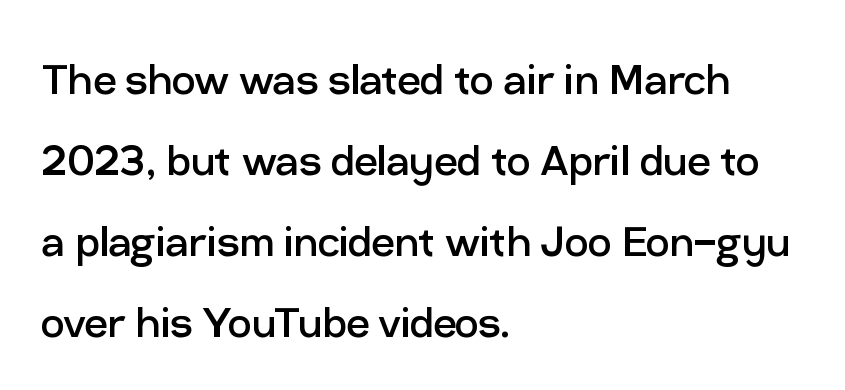
The image shows 52 px regular-weight sans-serif type, upright; set left-aligned, normal line spacing (1.56x), normal letter spacing, not underlined; low stroke contrast and a medium x-height.
